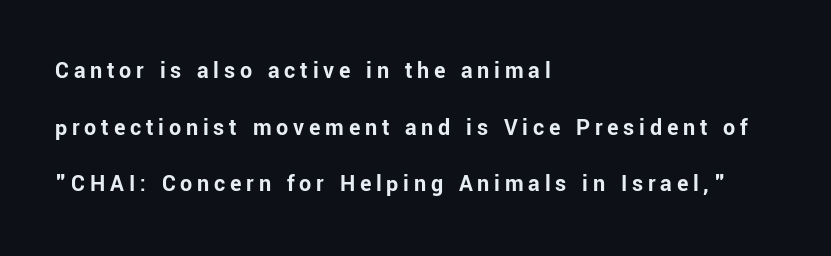
In terms of posture, this sample is upright. Glyph-to-glyph distance is far greater than everyday printed text. Lines of text with bare space underneath. Alignment: flush left. Compared with an ordinary text face, these strokes are far heavier — a full bold. Leading: increased.
